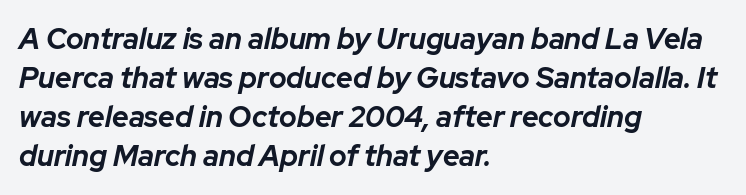
Plenty of ink on the page — the face is bold. Style check: oblique. Honestly, the row spacing looks completely unremarkable. A bare baseline throughout the passage. Proportional: the letters do not fall into vertical columns. Each word holds together tightly as a unit, with standard inter-letter gaps.
